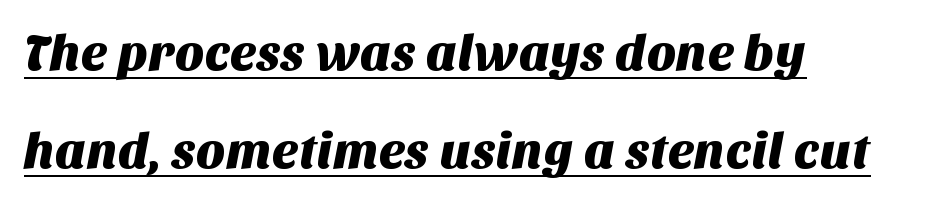
Notice the wide empty band between every row — that's loose leading. The glyphs in this specimen are sans serif. No extra tracking has been applied to these lines. Notice how a bar underscores the lettering throughout. The rendering anchors every line to the left-hand side.
